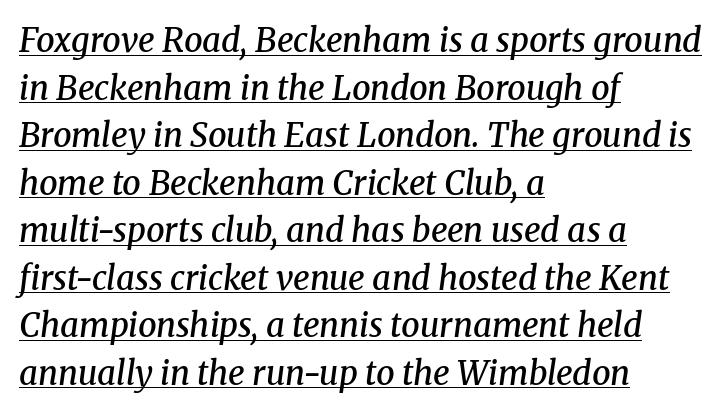
The image shows 33 px semibold serif type, italic (leaning right); set left-aligned, normal line spacing (1.44x), normal letter spacing, underlined; medium stroke contrast and a medium x-height.
